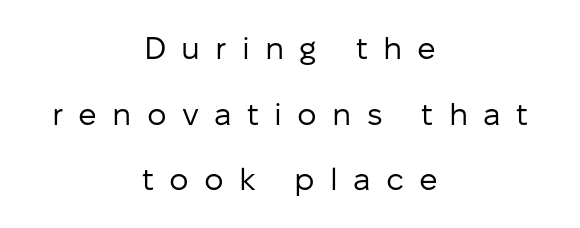
The image shows 31 px regular-weight sans-serif type, upright; set centered, loose line spacing (2.12x), unusually wide letter spacing (+0.49 em), not underlined; low stroke contrast and a medium x-height.
